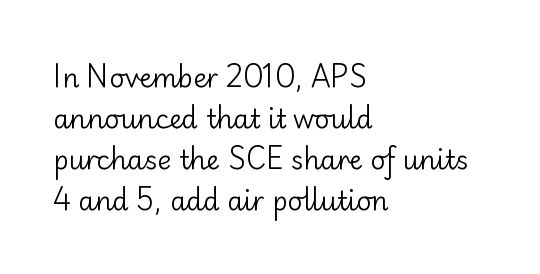
Q: Is the text bold? A: No.
Q: Is the text italic (slanted)? A: No, it is upright.
Q: Is the text underlined? A: No.
Q: How is the paragraph aligned? A: Left-aligned.
Q: Is the spacing between letters normal or unusually wide? A: Normal.
Q: Is the spacing between lines tight, normal or loose? A: Normal.
